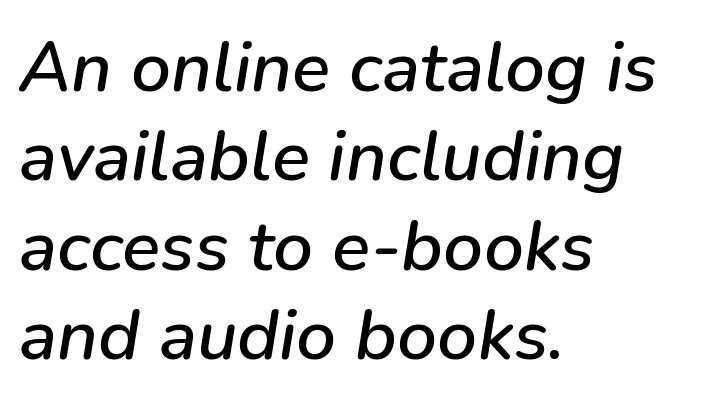
{"italic": "yes", "lean": "right", "slant_degrees": 9, "width": "normal", "stroke_contrast": "low", "x_height": "medium", "monospaced": "no", "underline": "no", "align": "left", "line_spacing": "normal", "line_spacing_ratio": 1.26, "letter_spacing": "normal", "letter_spacing_em": 0.0, "glyph_px": 71}
